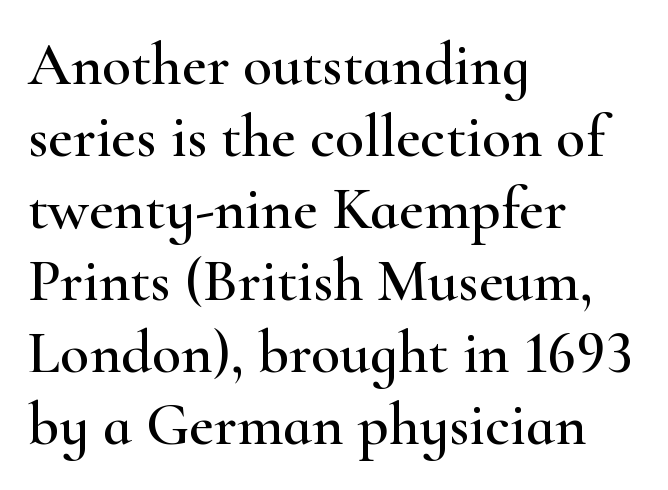
Q: Is the text italic (slanted)? A: No, it is upright.
Q: Is the typeface a serif or a sans-serif typeface? A: Serif.
Q: Is the text underlined? A: No.
Q: How is the paragraph aligned? A: Left-aligned.
Q: Is the spacing between letters normal or unusually wide? A: Normal.
Q: Width (condensed, normal, or wide)? A: Wide.
Q: Stroke contrast? A: High.
Q: x-height? A: Small.
Q: Monospaced? A: No.
